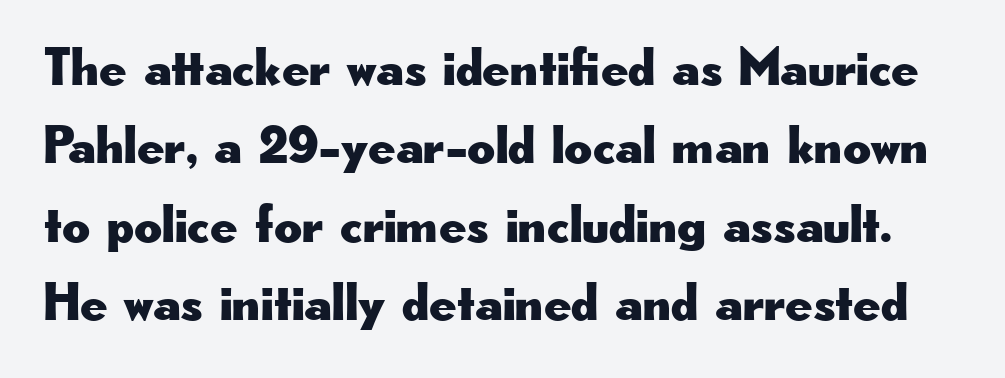
The face used here is a sans, in the tradition of grotesques and geometrics. Quick note: not italic, upright. Inter-character spacing is left at the font's built-in metrics. Is there much room between lines? A standard amount, neither cramped nor airy. Honestly, there is no underline to notice here at all.
